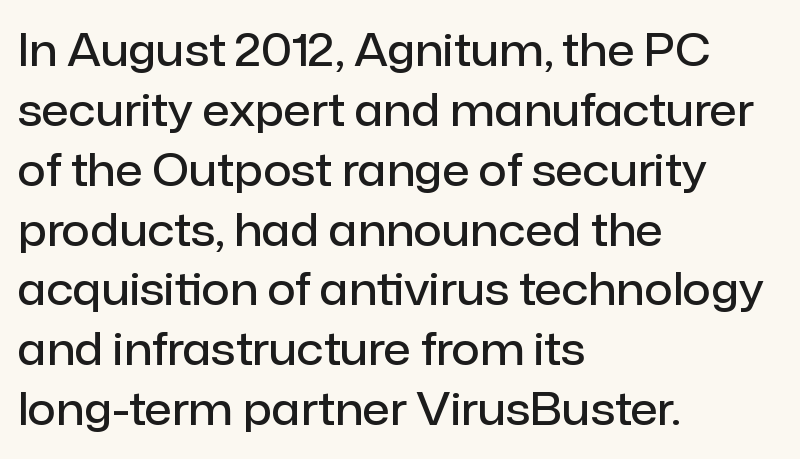
The compositor pushed each line to the left boundary. A clean baseline with only descenders dipping below it. Varying glyph widths throughout — classic text-font behaviour. Slightly chunky letters — semibold, I'd say, not full bold. Tall strokes in this sample are plumb rather than angled. What kind of face is this? One without serifs — a sans.
